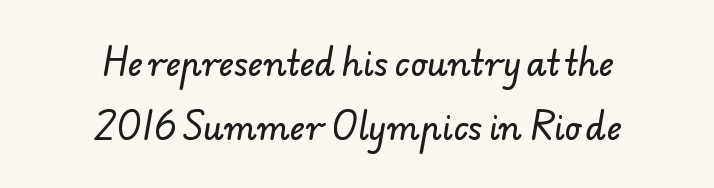
{"serif": "no", "width": "normal", "stroke_contrast": "low", "x_height": "small", "monospaced": "no", "underline": "no", "align": "center", "line_spacing": "loose", "line_spacing_ratio": 1.93, "letter_spacing": "normal", "letter_spacing_em": 0.0, "glyph_px": 33}
